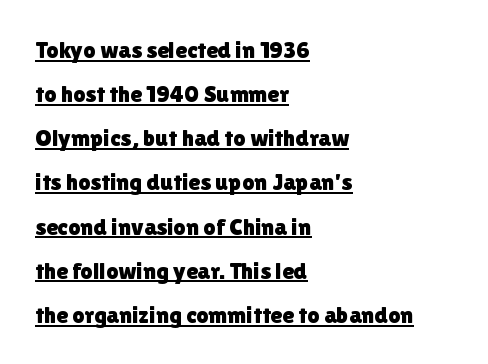
The image shows 24 px text type, upright; set left-aligned, line spacing 1.84x, normal letter spacing, underlined.
